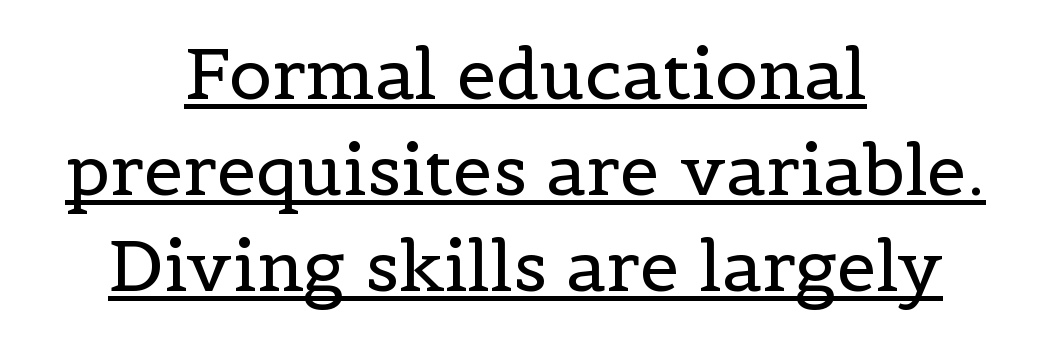
Q: Is the text bold? A: No.
Q: Is the text italic (slanted)? A: No, it is upright.
Q: Is the typeface a serif or a sans-serif typeface? A: Serif.
Q: Is the text underlined? A: Yes.
Q: How is the paragraph aligned? A: Centered.
Q: Is the spacing between letters normal or unusually wide? A: Normal.
Q: Is the spacing between lines tight, normal or loose? A: Normal.
Q: Width (condensed, normal, or wide)? A: Normal.
Q: x-height? A: Medium.
Q: Monospaced? A: No.
